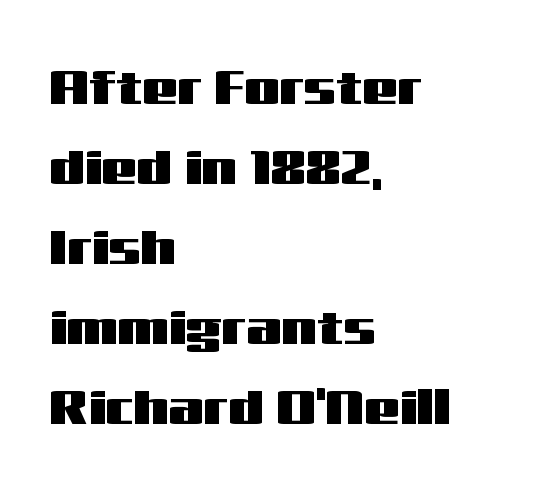
The image shows 50 px wide sans-serif type, upright; set left-aligned, normal line spacing (1.6x), normal letter spacing, not underlined; medium stroke contrast and a medium x-height.
